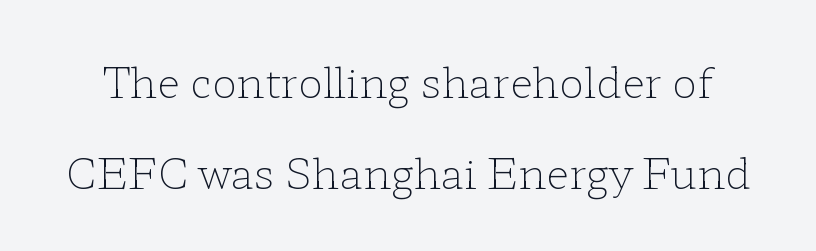
The image shows 42 px light, wide serif type, upright; set loose line spacing (2.16x), normal letter spacing, not underlined; low stroke contrast and a medium x-height.
